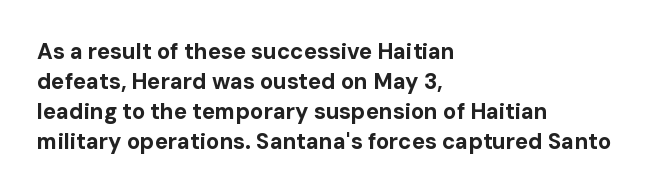
The image shows 22 px bold type, upright; set left-aligned, normal line spacing (1.37x), normal letter spacing, not underlined.
